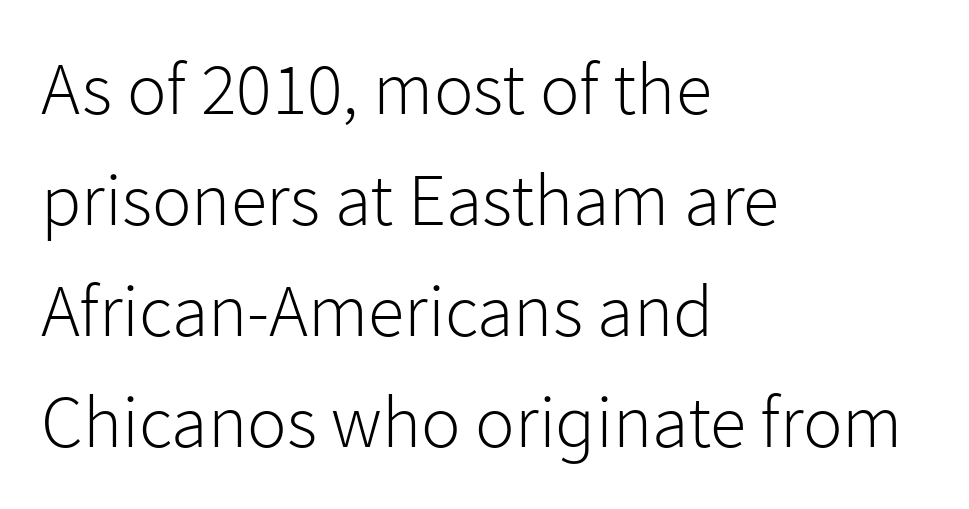
The image shows 74 px light sans-serif type, upright; set left-aligned, normal line spacing (1.5x), normal letter spacing, not underlined; low stroke contrast and a medium x-height.
